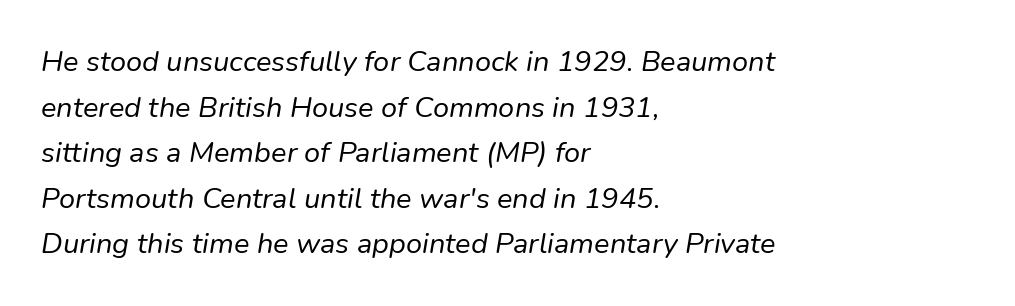
Horizontal bands of white between lines are of average thickness. Just letters on the line, the space beneath them empty. The letters advance in unequal steps, a hallmark of proportional type. The letterforms sit at book weight or below.
